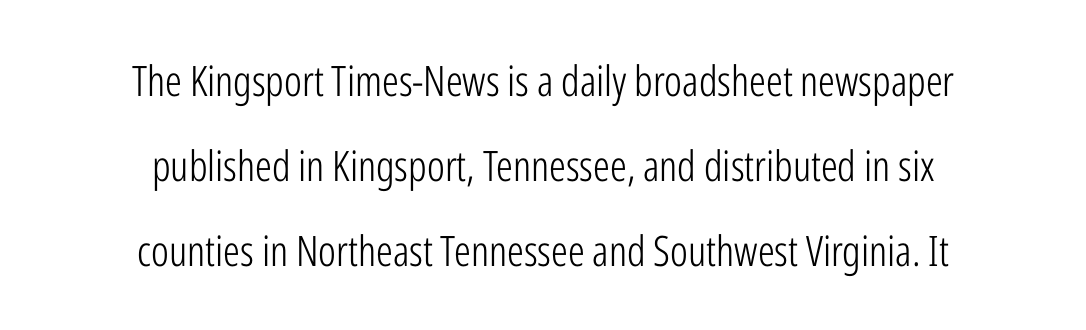
Q: Is the text bold? A: No.
Q: Is the text italic (slanted)? A: No, it is upright.
Q: Is the typeface a serif or a sans-serif typeface? A: Sans-serif.
Q: Is the text underlined? A: No.
Q: How is the paragraph aligned? A: Centered.
Q: Is the spacing between letters normal or unusually wide? A: Normal.
Q: Is the spacing between lines tight, normal or loose? A: Loose.
Q: Width (condensed, normal, or wide)? A: Condensed.
Q: Stroke contrast? A: Low.
Q: x-height? A: Medium.
Q: Monospaced? A: No.
